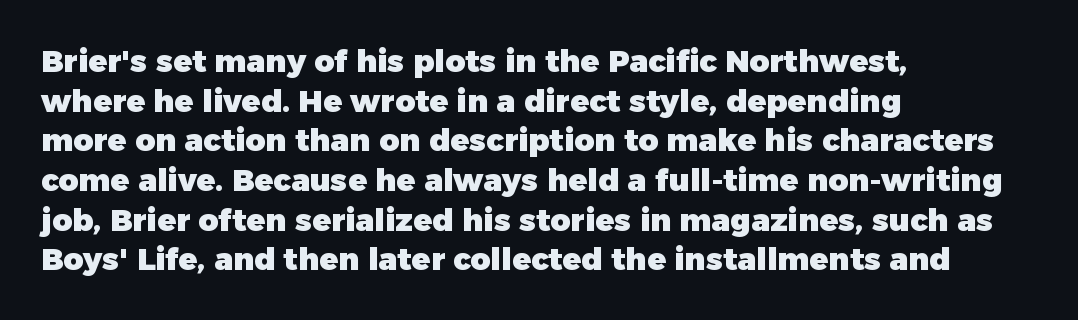
Q: Is the text bold? A: Yes.
Q: Is the text italic (slanted)? A: No, it is upright.
Q: Is the typeface a serif or a sans-serif typeface? A: Sans-serif.
Q: Is the text underlined? A: No.
Q: How is the paragraph aligned? A: Left-aligned.
Q: Is the spacing between letters normal or unusually wide? A: Normal.
Q: Is the spacing between lines tight, normal or loose? A: Normal.
Q: Width (condensed, normal, or wide)? A: Normal.
Q: Stroke contrast? A: Low.
Q: x-height? A: Medium.
Q: Monospaced? A: No.
